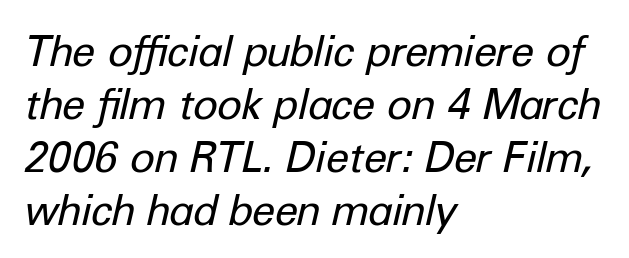
Q: Is the text bold? A: No.
Q: Is the text italic (slanted)? A: Yes, it leans right by about 12 degrees.
Q: Is the text underlined? A: No.
Q: How is the paragraph aligned? A: Left-aligned.
Q: Is the spacing between letters normal or unusually wide? A: Normal.
Q: Is the spacing between lines tight, normal or loose? A: Normal.
Q: Width (condensed, normal, or wide)? A: Normal.
Q: Stroke contrast? A: Low.
Q: x-height? A: Medium.
Q: Monospaced? A: No.
